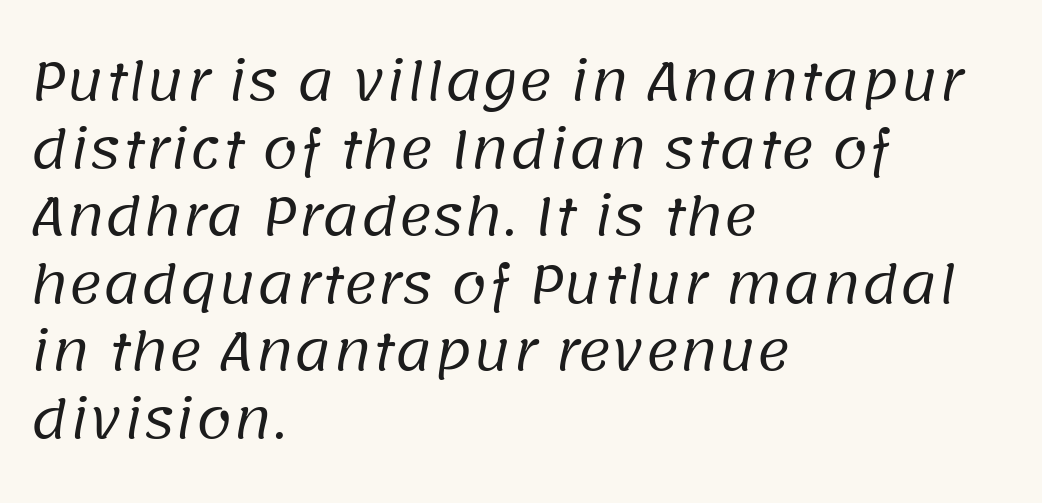
Q: Is the text bold? A: No.
Q: Is the typeface a serif or a sans-serif typeface? A: Sans-serif.
Q: Is the text underlined? A: No.
Q: How is the paragraph aligned? A: Left-aligned.
Q: Is the spacing between letters normal or unusually wide? A: Normal.
Q: Is the spacing between lines tight, normal or loose? A: Normal.
Q: Width (condensed, normal, or wide)? A: Normal.
Q: Stroke contrast? A: Low.
Q: x-height? A: Large.
Q: Monospaced? A: No.
